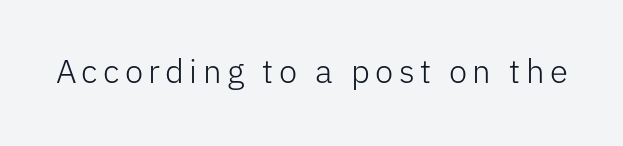
Spacing verdict: proportional, widths tailored to each character. I'd call this a sans setting — the letters go barefoot. Nope, not italic — everything's standing straight. The words here are not underlined. Stems and bowls with no extra thickness — not bold.
